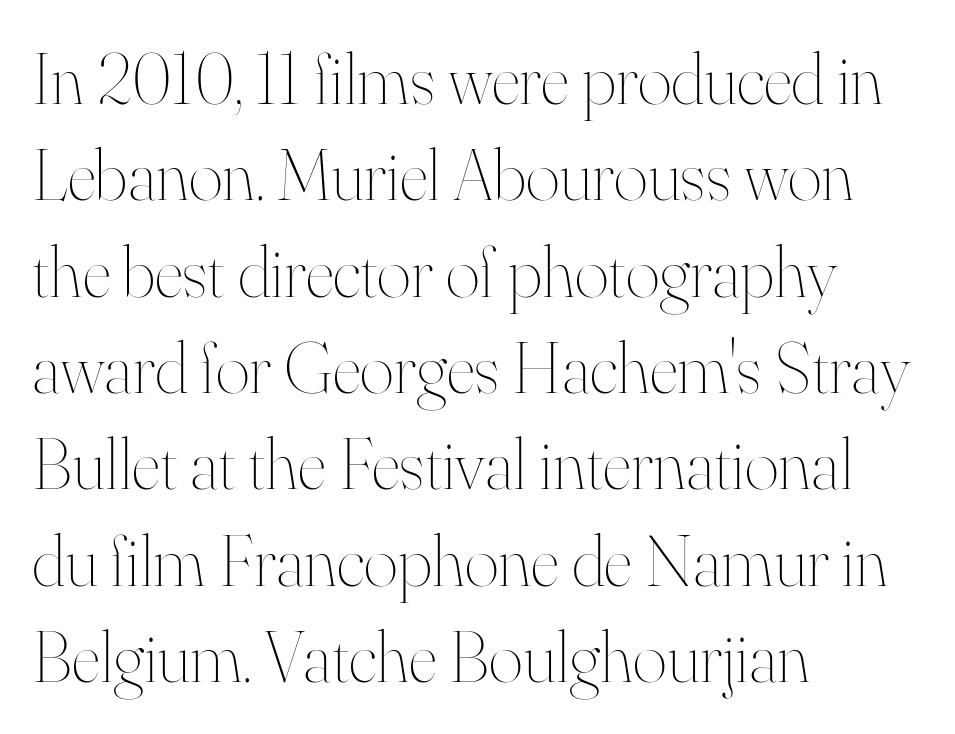
The image shows 73 px thin type, upright; set left-aligned, normal line spacing (1.32x), normal letter spacing, not underlined; high stroke contrast and a small x-height.
